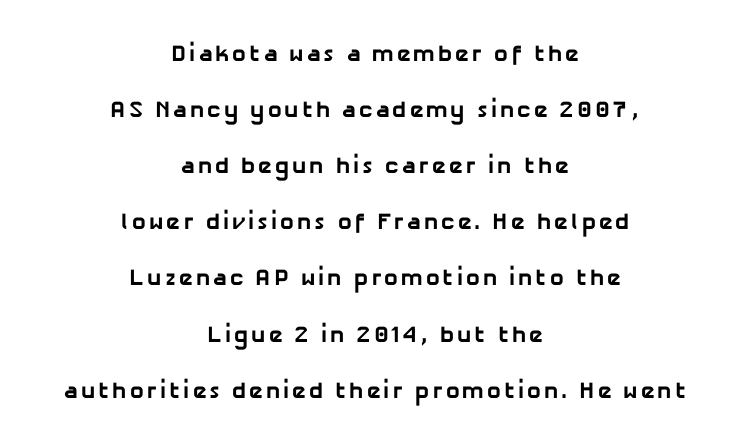
A typesetter would call this leading open, well beyond the default. Plenty of ink on the page — the face is bold. Compared with a flush-left layout, this one balances lines on the center instead. Unmarked baselines from the first word to the last.
